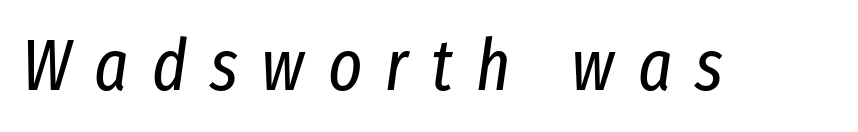
Compared with ordinary roman type, these characters are visibly tilted. Caption: expanded tracking, letters set apart. Heft: none added — not bold. Looks like regular typesetting: each glyph gets only the width it needs. The zone under the glyphs is completely vacant.
